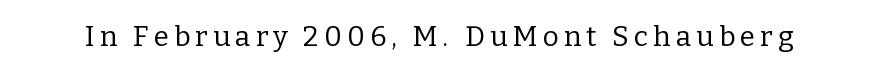
Regarding serifs, this sample has them. The face used here is proportionally spaced, like ordinary book or web type. Only glyphs here, with clear space below each row. This is the regular roman posture of the typeface.
